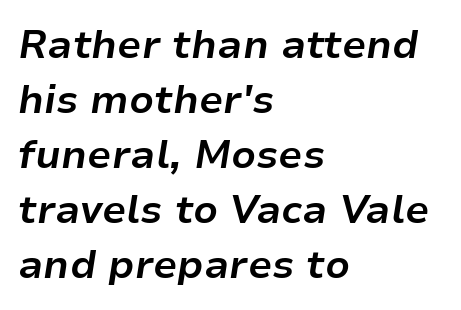
The image shows 39 px bold type, italic (leaning right); set left-aligned, normal line spacing (1.41x), normal letter spacing, not underlined; low stroke contrast and a medium x-height.
